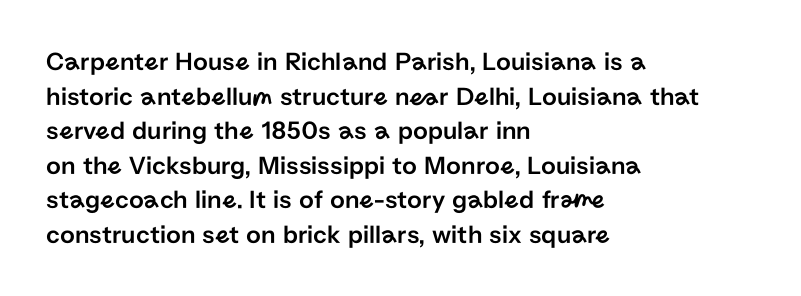
{"italic": "no", "underline": "no", "align": "left", "line_spacing": "normal", "line_spacing_ratio": 1.33, "letter_spacing": "normal", "letter_spacing_em": 0.0, "glyph_px": 26}
